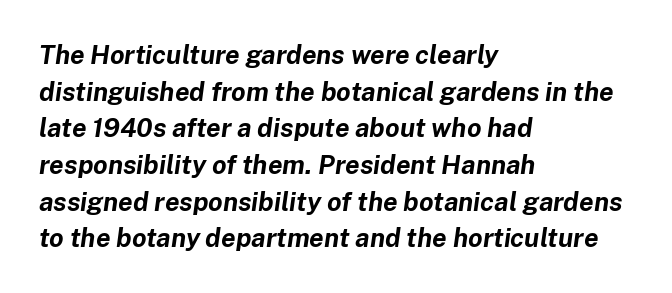
The image shows 26 px bold type, italic (leaning right); set left-aligned, normal line spacing (1.41x), normal letter spacing, not underlined.
